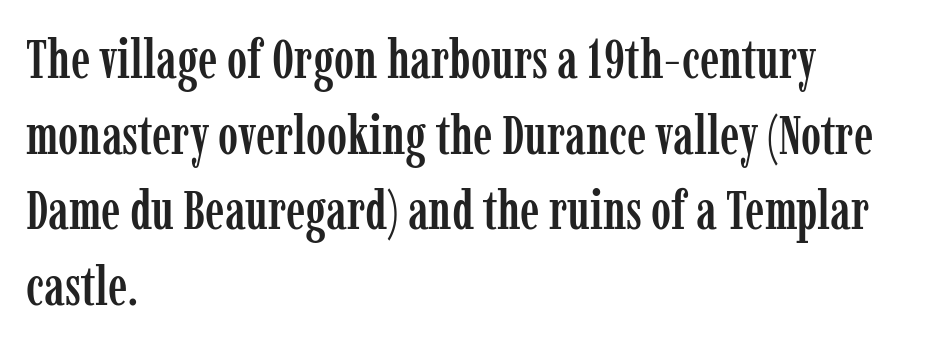
Q: Is the text italic (slanted)? A: No, it is upright.
Q: Is the typeface a serif or a sans-serif typeface? A: Serif.
Q: Is the text underlined? A: No.
Q: How is the paragraph aligned? A: Left-aligned.
Q: Is the spacing between letters normal or unusually wide? A: Normal.
Q: Is the spacing between lines tight, normal or loose? A: Normal.
Q: Width (condensed, normal, or wide)? A: Condensed.
Q: Stroke contrast? A: Low.
Q: x-height? A: Medium.
Q: Monospaced? A: No.
